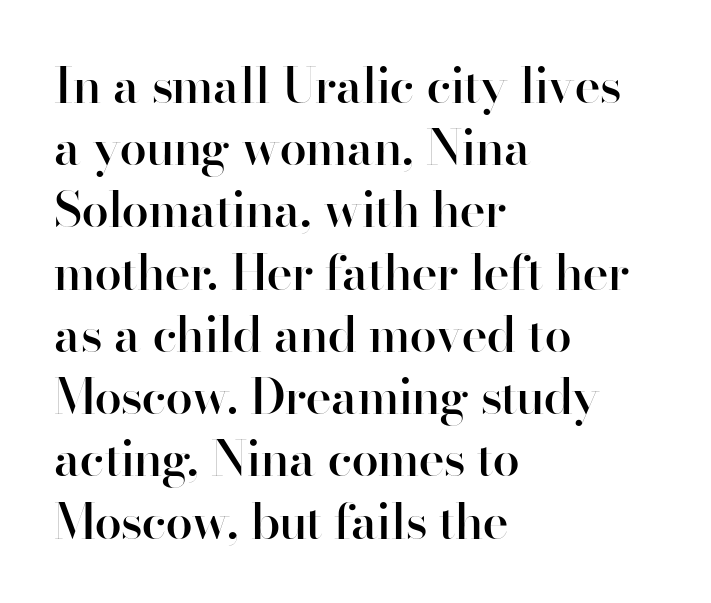
Q: Is the text bold? A: Semi-bold.
Q: Is the text italic (slanted)? A: No, it is upright.
Q: Is the typeface a serif or a sans-serif typeface? A: Sans-serif.
Q: Is the text underlined? A: No.
Q: How is the paragraph aligned? A: Left-aligned.
Q: Is the spacing between letters normal or unusually wide? A: Normal.
Q: Is the spacing between lines tight, normal or loose? A: Normal.
Q: Width (condensed, normal, or wide)? A: Normal.
Q: Stroke contrast? A: High.
Q: x-height? A: Small.
Q: Monospaced? A: No.
